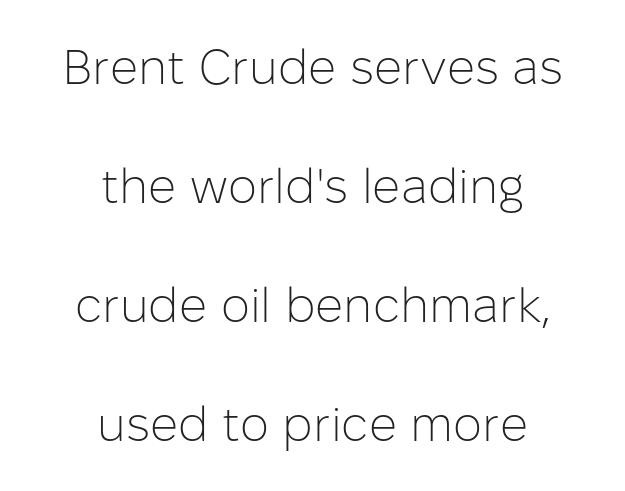
Think standard paragraph weight, or any step lighter than that. The letters stand upright; this is a roman face. In terms of leading, this rendering errs on the spacious side. The type is set solid horizontally, with unmodified tracking. No feet cap the strokes, marking this as sans-serif type.
